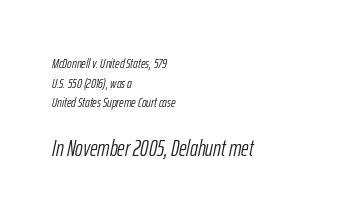
The image shows 23 px text type, italic (leaning right); set left-aligned, normal line spacing (1.4x), normal letter spacing, not underlined; the second (bottom) block is 1.64x larger.
